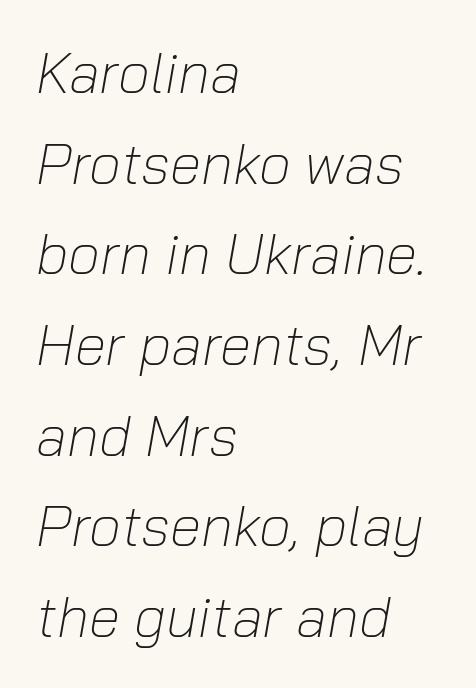
Q: Is the text bold? A: No.
Q: Is the text italic (slanted)? A: Yes, it leans right by about 10 degrees.
Q: Is the text underlined? A: No.
Q: How is the paragraph aligned? A: Left-aligned.
Q: Is the spacing between letters normal or unusually wide? A: Normal.
Q: Is the spacing between lines tight, normal or loose? A: Normal.
Q: Width (condensed, normal, or wide)? A: Normal.
Q: Stroke contrast? A: Low.
Q: x-height? A: Medium.
Q: Monospaced? A: No.
